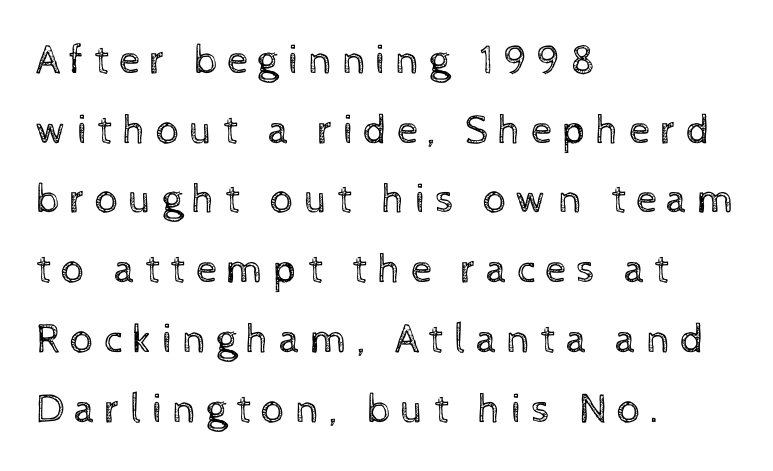
The strokes are not fattened; the text isn't bold. Each row of text sits above clean, open space. Italic? Not at all — the glyphs are vertical. Each letter keeps its own natural width here, so spacing adapts to shape.
